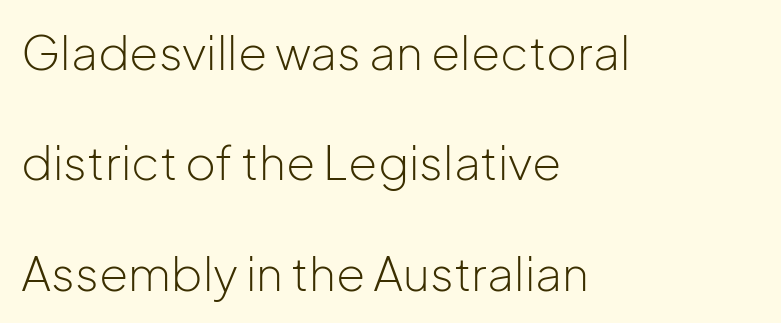
The image shows 47 px light sans-serif type, upright; set left-aligned, loose line spacing (2.35x), normal letter spacing, not underlined; low stroke contrast and a medium x-height.
